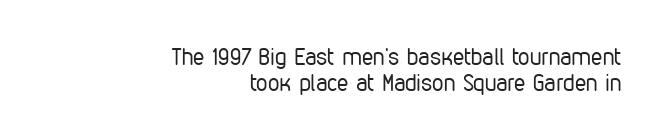
Q: Is the text bold? A: No.
Q: Is the text italic (slanted)? A: No, it is upright.
Q: Is the text underlined? A: No.
Q: How is the paragraph aligned? A: Right-aligned.
Q: Is the spacing between letters normal or unusually wide? A: Normal.
Q: Is the spacing between lines tight, normal or loose? A: Tight.
